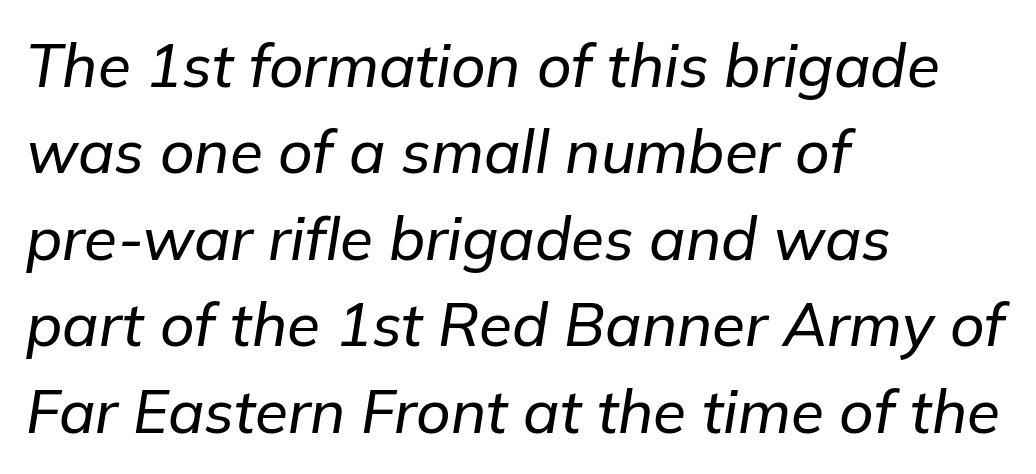
Q: Is the text italic (slanted)? A: Yes, it leans right by about 9 degrees.
Q: Is the text underlined? A: No.
Q: How is the paragraph aligned? A: Left-aligned.
Q: Is the spacing between letters normal or unusually wide? A: Normal.
Q: Is the spacing between lines tight, normal or loose? A: Normal.
Q: Width (condensed, normal, or wide)? A: Normal.
Q: Stroke contrast? A: Low.
Q: x-height? A: Medium.
Q: Monospaced? A: No.
